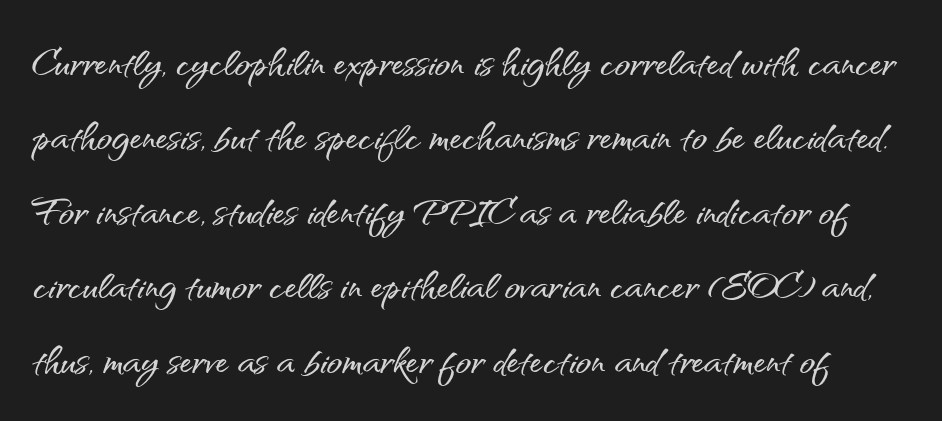
The specimen omits any rule beneath the text block's lines. Normally led — the rows are evenly, conventionally spaced. Varying glyph widths throughout — classic text-font behaviour. The type is set solid horizontally, with unmodified tracking.
